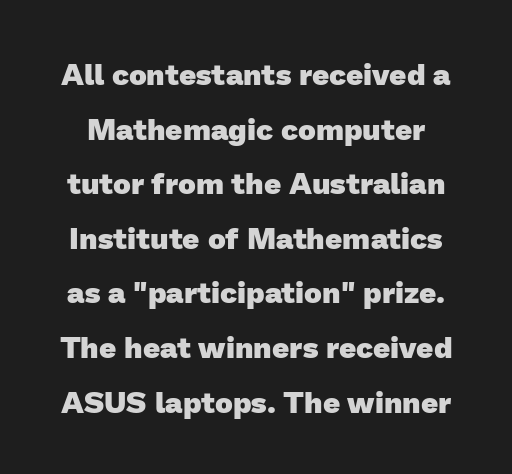
Q: Is the text bold? A: Yes.
Q: Is the typeface a serif or a sans-serif typeface? A: Sans-serif.
Q: Is the text underlined? A: No.
Q: Is the spacing between letters normal or unusually wide? A: Normal.
Q: Width (condensed, normal, or wide)? A: Normal.
Q: Stroke contrast? A: Low.
Q: x-height? A: Medium.
Q: Monospaced? A: No.
